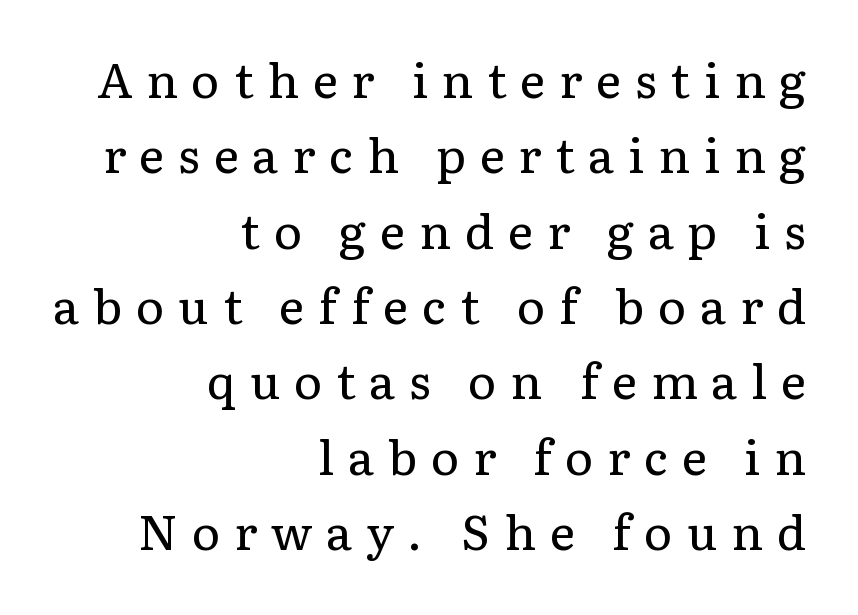
Q: Is the text bold? A: No.
Q: Is the text italic (slanted)? A: No, it is upright.
Q: Is the typeface a serif or a sans-serif typeface? A: Serif.
Q: Is the text underlined? A: No.
Q: How is the paragraph aligned? A: Right-aligned.
Q: Is the spacing between letters normal or unusually wide? A: Unusually wide.
Q: Is the spacing between lines tight, normal or loose? A: Normal.
Q: Width (condensed, normal, or wide)? A: Normal.
Q: Stroke contrast? A: Low.
Q: x-height? A: Medium.
Q: Monospaced? A: No.
